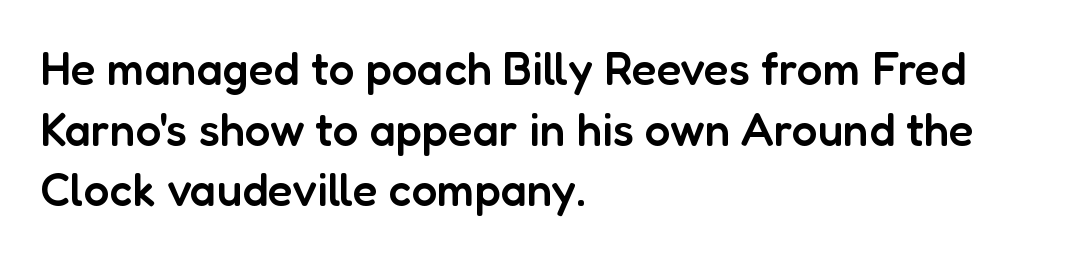
The image shows 46 px semibold sans-serif type, upright; set left-aligned, normal line spacing (1.32x), normal letter spacing, not underlined; low stroke contrast and a medium x-height.
